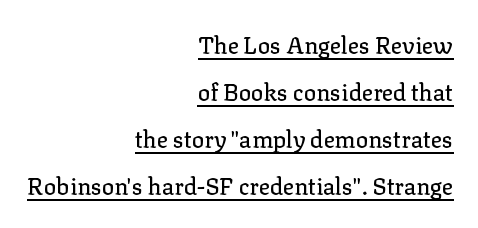
Q: Is the text italic (slanted)? A: No, it is upright.
Q: Is the text underlined? A: Yes.
Q: How is the paragraph aligned? A: Right-aligned.
Q: Is the spacing between letters normal or unusually wide? A: Normal.
Q: Is the spacing between lines tight, normal or loose? A: Loose.
